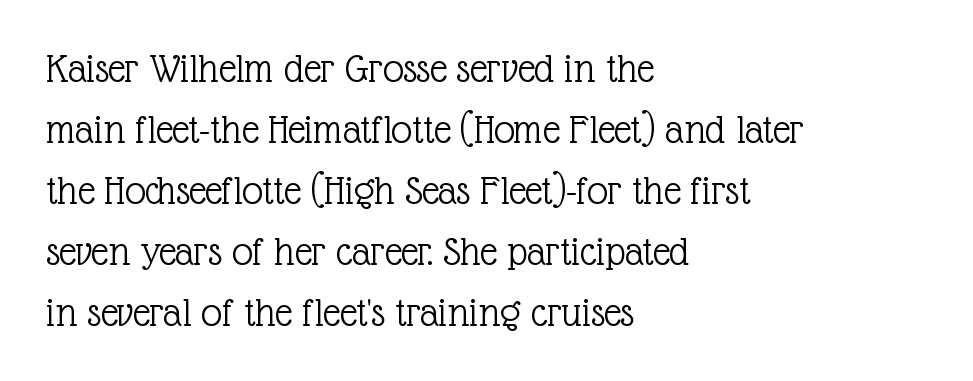
Q: Is the text bold? A: No.
Q: Is the text italic (slanted)? A: No, it is upright.
Q: Is the typeface a serif or a sans-serif typeface? A: Serif.
Q: Is the text underlined? A: No.
Q: How is the paragraph aligned? A: Left-aligned.
Q: Is the spacing between letters normal or unusually wide? A: Normal.
Q: Is the spacing between lines tight, normal or loose? A: Normal.
Q: Width (condensed, normal, or wide)? A: Normal.
Q: x-height? A: Medium.
Q: Monospaced? A: No.
